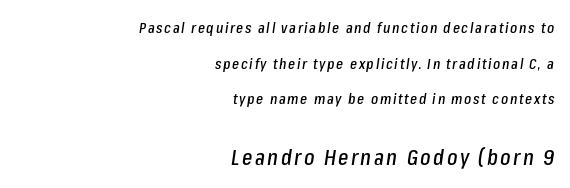
Q: Is the text italic (slanted)? A: Yes, it leans right by about 8 degrees.
Q: Is the text underlined? A: No.
Q: How is the paragraph aligned? A: Right-aligned.
Q: Is the spacing between lines tight, normal or loose? A: Loose.
Q: Which block of text is set in a larger size, the first (top) or the second (bottom)? A: The second (bottom) one.
